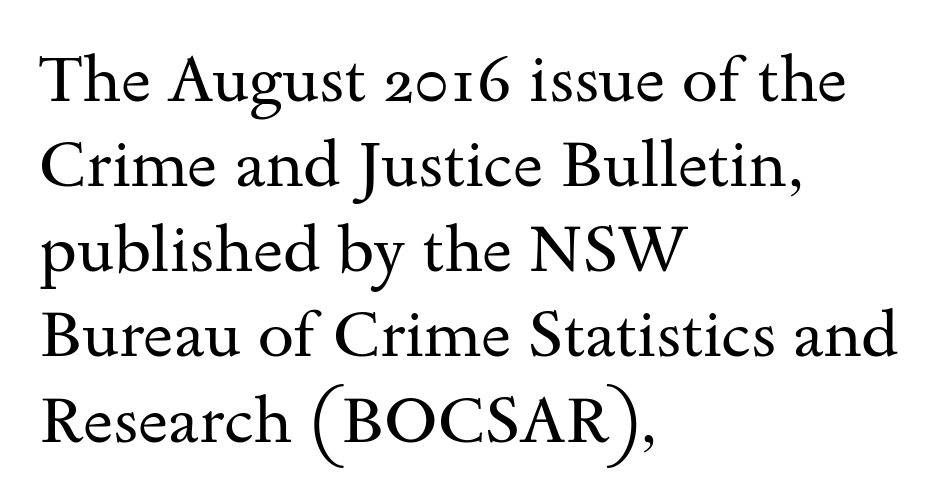
{"serif": "yes", "italic": "no", "bold": "no", "weight": "regular", "width": "wide", "stroke_contrast": "medium", "x_height": "small", "monospaced": "no", "underline": "no", "align": "left", "line_spacing": "normal", "line_spacing_ratio": 1.31, "letter_spacing": "normal", "letter_spacing_em": 0.0, "glyph_px": 65}
